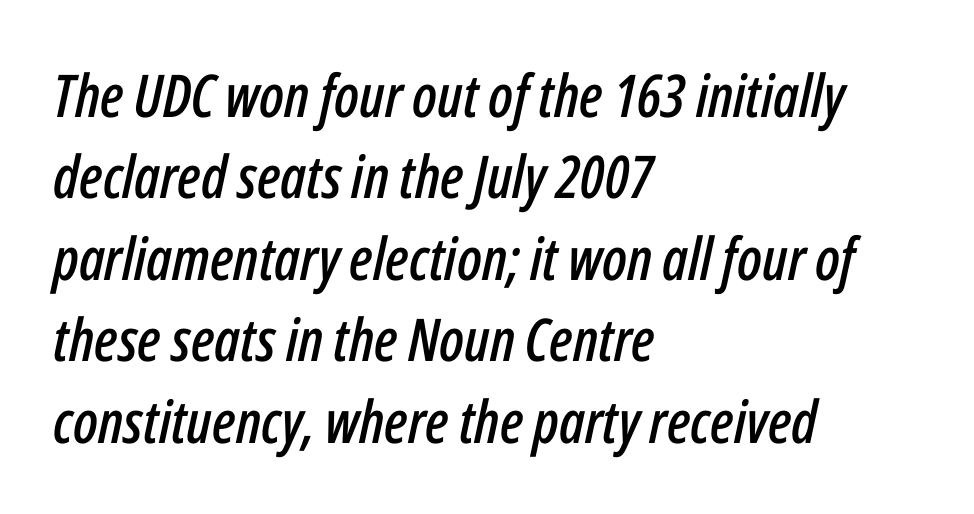
The image shows 59 px condensed type, italic (leaning right); set left-aligned, normal line spacing (1.38x), normal letter spacing, not underlined; low stroke contrast and a medium x-height.
